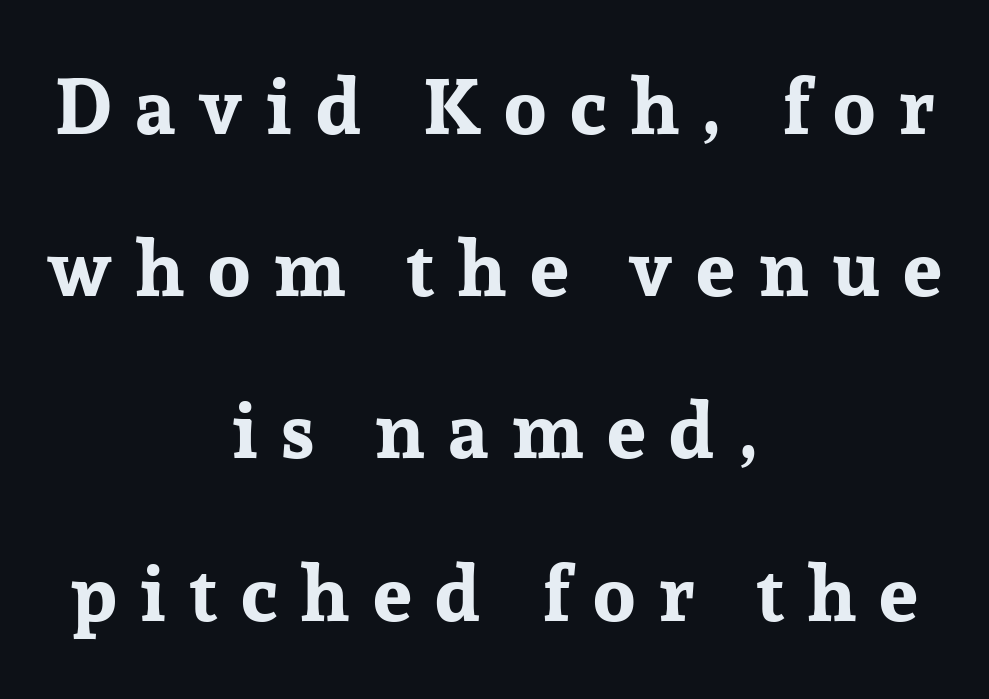
{"serif": "yes", "italic": "no", "bold": "yes", "weight": "bold", "width": "normal", "stroke_contrast": "low", "x_height": "medium", "monospaced": "no", "underline": "no", "align": "center", "line_spacing": "loose", "line_spacing_ratio": 2.08, "letter_spacing": "wide", "letter_spacing_em": 0.3, "glyph_px": 78}
